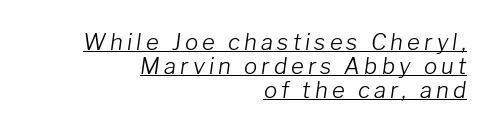
The image shows 22 px text type, italic (leaning right); set right-aligned, tight line spacing (1.08x), underlined.
